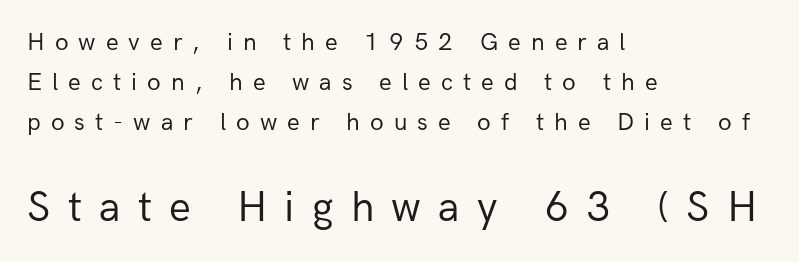
Q: Is the text bold? A: No.
Q: Is the text italic (slanted)? A: No, it is upright.
Q: Is the typeface a serif or a sans-serif typeface? A: Sans-serif.
Q: Is the text underlined? A: No.
Q: How is the paragraph aligned? A: Left-aligned.
Q: Is the spacing between letters normal or unusually wide? A: Unusually wide.
Q: Is the spacing between lines tight, normal or loose? A: Normal.
Q: Which block of text is set in a larger size, the first (top) or the second (bottom)? A: The second (bottom) one.
Q: Width (condensed, normal, or wide)? A: Normal.
Q: Stroke contrast? A: Low.
Q: x-height? A: Medium.
Q: Monospaced? A: No.
